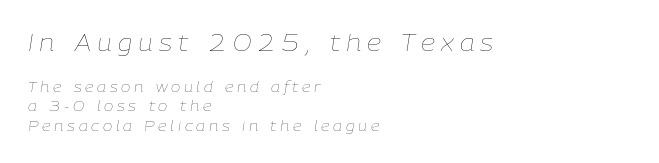
{"italic": "yes", "lean": "right", "slant_degrees": 9, "bold": "no", "underline": "no", "align": "left", "line_spacing": "normal", "line_spacing_ratio": 1.38, "letter_spacing": "wide", "letter_spacing_em": 0.26, "larger_block": "first", "size_ratio": 1.64, "glyph_px": 23}
